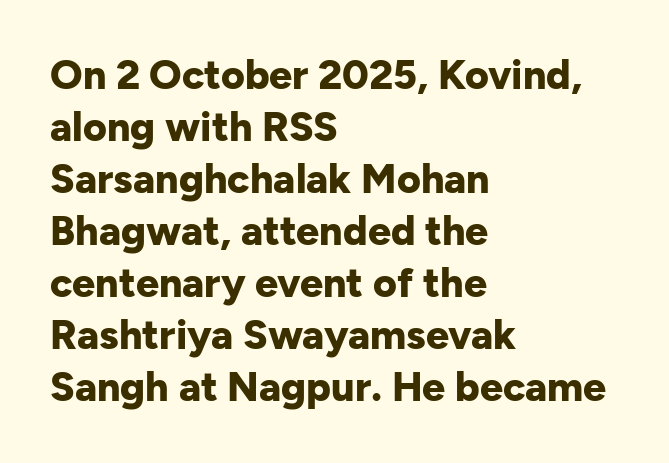
The image shows 41 px bold sans-serif type, upright; set left-aligned, normal line spacing (1.27x), normal letter spacing, not underlined; low stroke contrast and a medium x-height.
